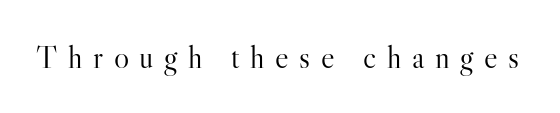
Characters follow at a spacing far wider than the type designer built in. This sample uses an upright cut, with every glyph sitting square on the baseline. Honestly, there is no underline to notice here at all. The characters are drawn with everyday or finer stroke widths.
